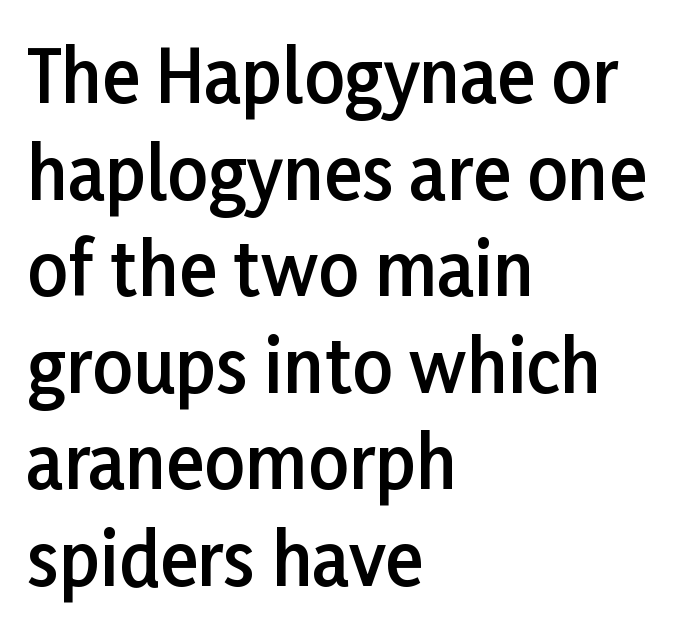
Type without underlining. In CSS terms this would be text-align: left. Italic: no, the glyphs are upright roman. Note the varied advance widths — an 'i' is clearly narrower than an 'm'. Compared with typical paragraphs, the rows here are spaced about the same. In terms of weight, the rendering is demibold, just under bold.
